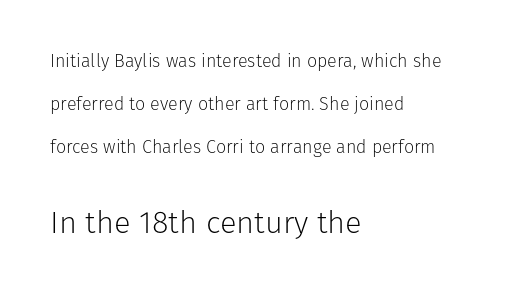
The image shows 31 px light sans-serif type, upright; set left-aligned, loose line spacing (2.39x), normal letter spacing, not underlined; the second (bottom) block is 1.72x larger; low stroke contrast and a medium x-height.
